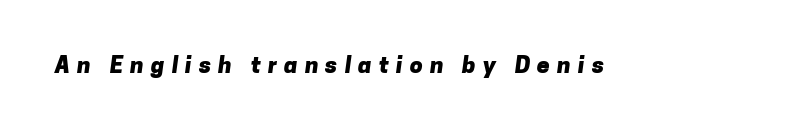
The image shows 23 px bold type; set unusually wide letter spacing (+0.31 em), not underlined.
